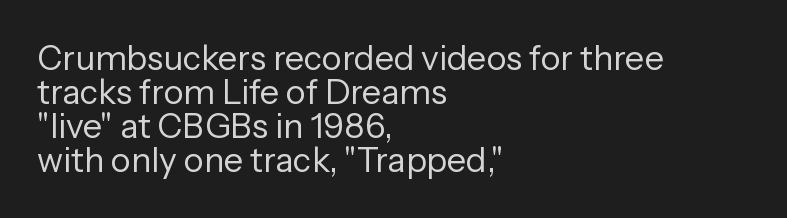
{"serif": "no", "italic": "no", "bold": "no", "weight": "regular", "width": "normal", "stroke_contrast": "low", "x_height": "medium", "monospaced": "no", "underline": "no", "align": "left", "line_spacing": "tight", "line_spacing_ratio": 1.0, "letter_spacing": "normal", "letter_spacing_em": 0.0, "glyph_px": 34}
